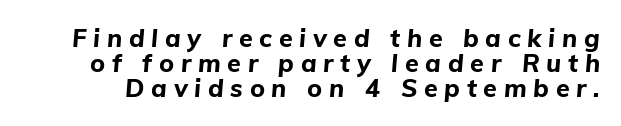
The image shows 25 px bold type, italic (leaning right); set tight line spacing (1.01x), unusually wide letter spacing (+0.27 em), not underlined.
